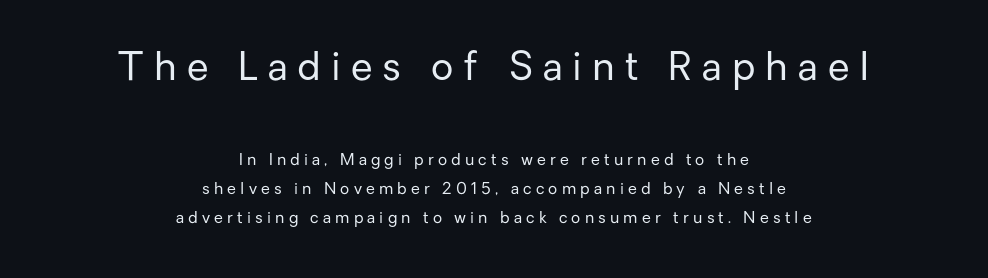
{"serif": "no", "italic": "no", "bold": "no", "weight": "regular", "width": "normal", "stroke_contrast": "low", "x_height": "medium", "monospaced": "no", "underline": "no", "align": "center", "line_spacing_ratio": 1.83, "letter_spacing": "wide", "letter_spacing_em": 0.26, "larger_block": "first", "size_ratio": 2.44, "glyph_px": 39}
